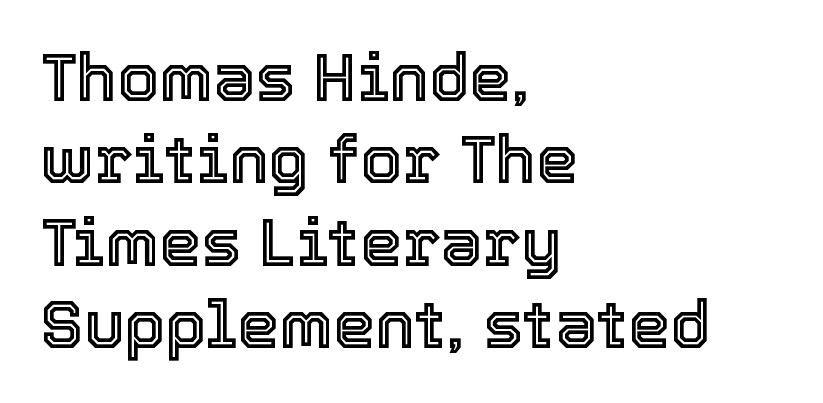
{"italic": "no", "width": "normal", "x_height": "medium", "monospaced": "no", "underline": "no", "align": "left", "line_spacing_ratio": 1.23, "letter_spacing": "normal", "letter_spacing_em": 0.0, "glyph_px": 67}
